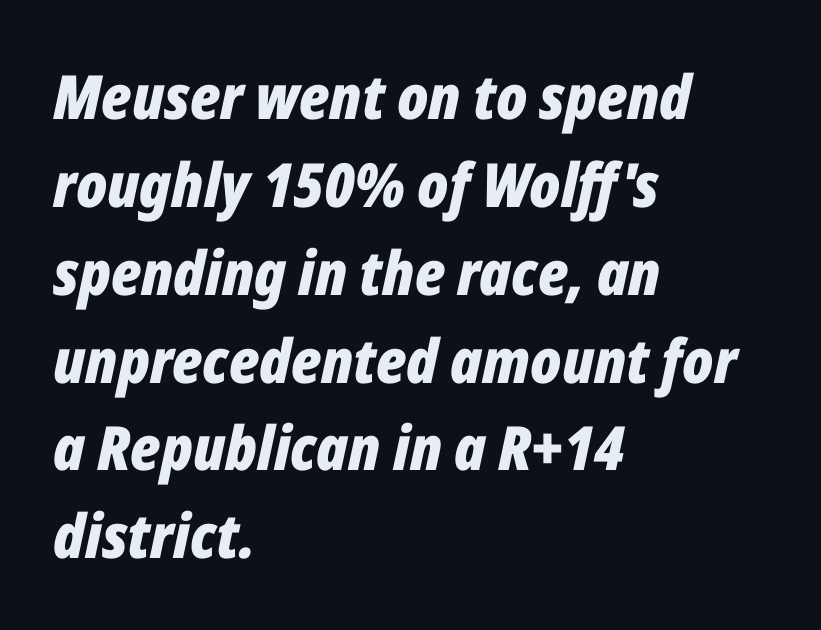
{"italic": "yes", "lean": "right", "slant_degrees": 12, "bold": "yes", "weight": "bold", "width": "condensed", "stroke_contrast": "low", "x_height": "medium", "monospaced": "no", "underline": "no", "align": "left", "line_spacing": "normal", "line_spacing_ratio": 1.44, "letter_spacing": "normal", "letter_spacing_em": 0.0, "glyph_px": 61}
